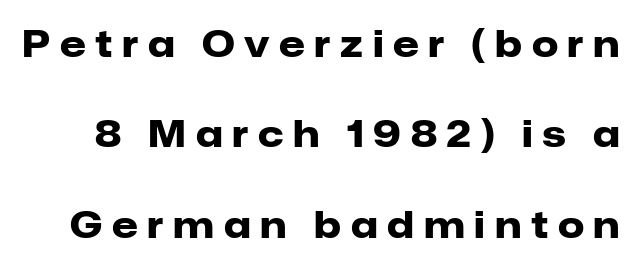
Q: Is the text bold? A: Yes.
Q: Is the text italic (slanted)? A: No, it is upright.
Q: Is the typeface a serif or a sans-serif typeface? A: Sans-serif.
Q: Is the text underlined? A: No.
Q: Is the spacing between letters normal or unusually wide? A: Unusually wide.
Q: Is the spacing between lines tight, normal or loose? A: Loose.
Q: Width (condensed, normal, or wide)? A: Normal.
Q: Stroke contrast? A: Low.
Q: x-height? A: Medium.
Q: Monospaced? A: No.
